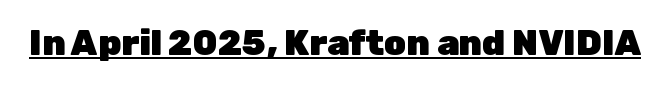
Q: Is the text bold? A: Yes.
Q: Is the text italic (slanted)? A: No, it is upright.
Q: Is the typeface a serif or a sans-serif typeface? A: Sans-serif.
Q: Is the text underlined? A: Yes.
Q: Is the spacing between letters normal or unusually wide? A: Normal.
Q: Width (condensed, normal, or wide)? A: Normal.
Q: Stroke contrast? A: Low.
Q: x-height? A: Medium.
Q: Monospaced? A: No.
